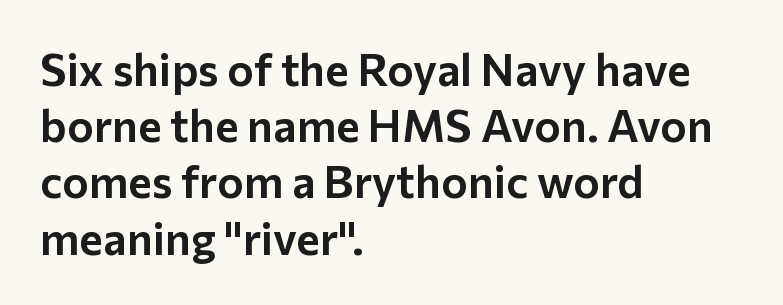
{"serif": "no", "italic": "no", "width": "normal", "stroke_contrast": "low", "x_height": "medium", "monospaced": "no", "underline": "no", "align": "left", "line_spacing": "normal", "line_spacing_ratio": 1.25, "letter_spacing": "normal", "letter_spacing_em": 0.0, "glyph_px": 45}
